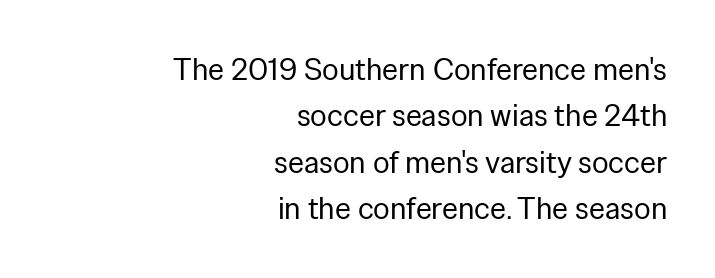
The font is comparable to plain body text, perhaps lighter. No feet cap the strokes, marking this as sans-serif type. Do the characters align in a grid? No, the font is proportional. Honestly, the row spacing looks completely unremarkable.
